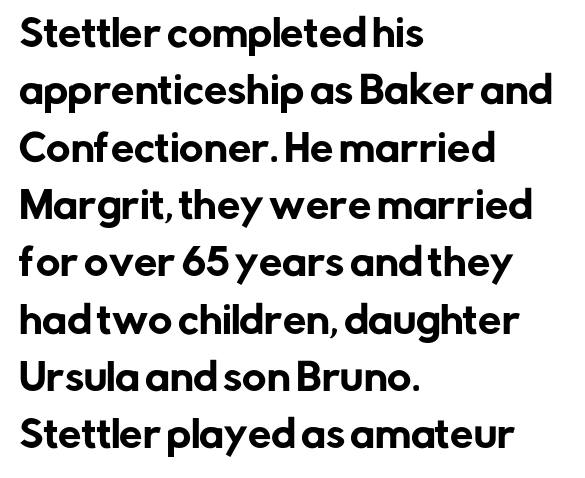
Check where the strokes stop: nothing finishes them off — pure sans. Whoever set this chose a conventional vertical rhythm. Ordinary non-slanted type is in use. Underlining? Definitely not there. Line starts are locked; line ends wander. These lines are rendered in a variable-pitch font.
